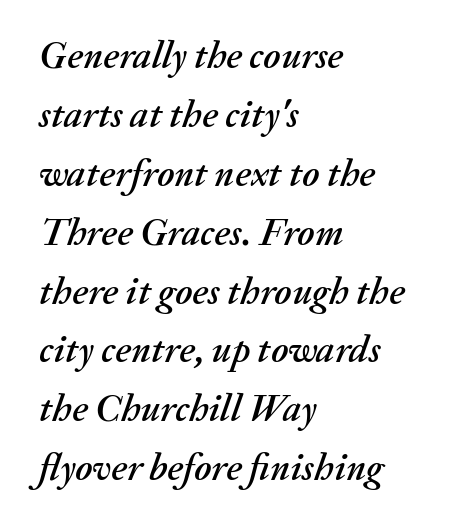
The image shows 38 px text type, italic (leaning right); set left-aligned, normal line spacing (1.55x), normal letter spacing, not underlined; medium stroke contrast and a medium x-height.
